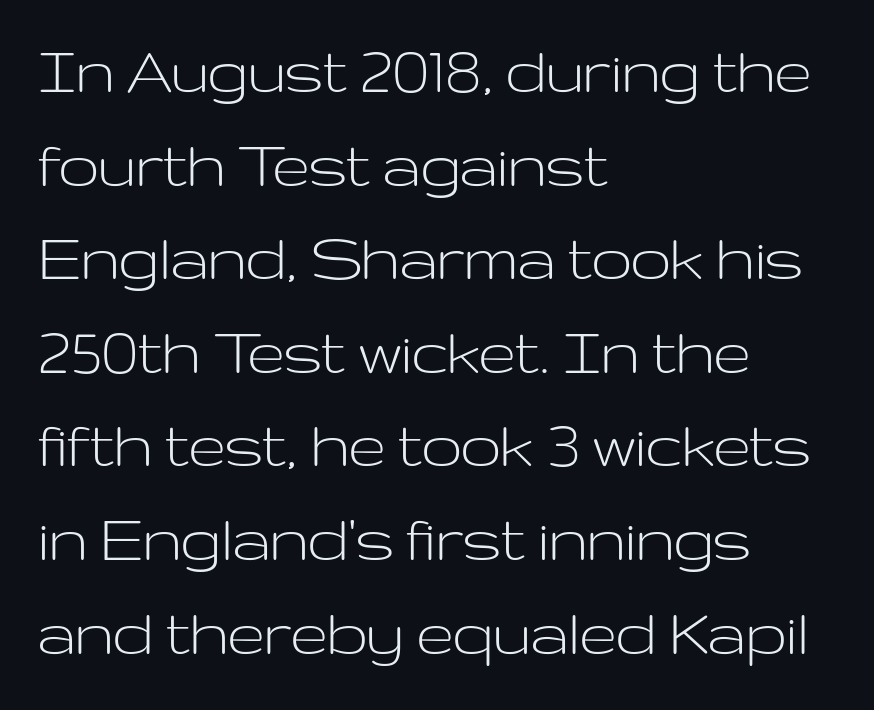
{"serif": "no", "italic": "no", "bold": "no", "weight": "light", "width": "wide", "stroke_contrast": "low", "x_height": "medium", "monospaced": "no", "underline": "no", "align": "left", "line_spacing": "normal", "line_spacing_ratio": 1.3, "letter_spacing": "normal", "letter_spacing_em": 0.0, "glyph_px": 72}
